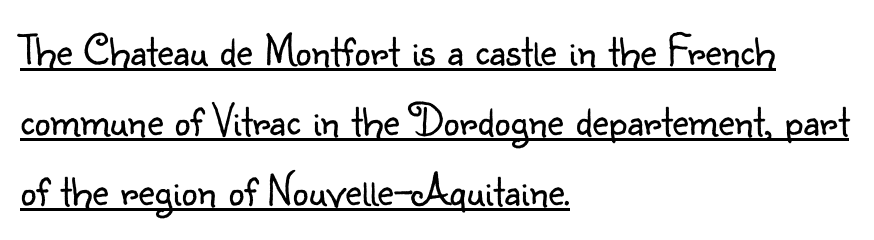
{"serif": "no", "italic": "no", "bold": "no", "weight": "light", "width": "normal", "stroke_contrast": "low", "x_height": "small", "monospaced": "no", "underline": "yes", "align": "left", "line_spacing": "normal", "line_spacing_ratio": 1.56, "letter_spacing": "normal", "letter_spacing_em": 0.0, "glyph_px": 45}
